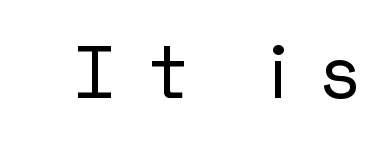
{"serif": "no", "italic": "no", "width": "normal", "stroke_contrast": "low", "x_height": "medium", "underline": "no", "letter_spacing": "wide", "letter_spacing_em": 0.4, "glyph_px": 75}
